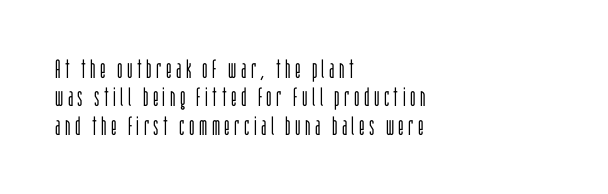
Weight: in the light-to-regular range. The passage shown is not underscored anywhere. Notice how descenders almost collide with the ascenders below — that's tight leading. This is roman type, the default non-slanted kind. Teacher's note: observe the even left margin — that is flush-left alignment.
